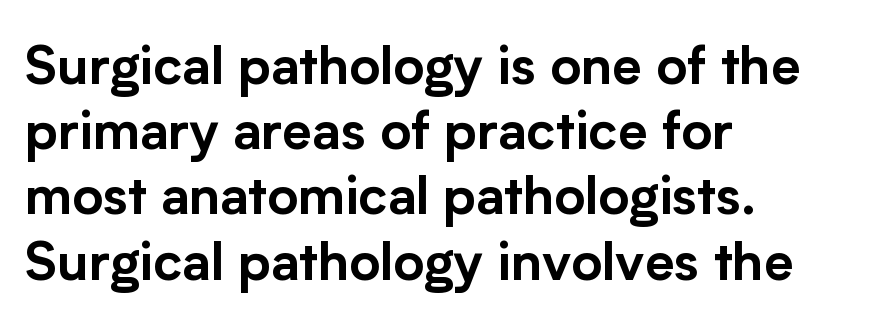
Q: Is the text italic (slanted)? A: No, it is upright.
Q: Is the typeface a serif or a sans-serif typeface? A: Sans-serif.
Q: Is the text underlined? A: No.
Q: How is the paragraph aligned? A: Left-aligned.
Q: Is the spacing between letters normal or unusually wide? A: Normal.
Q: Width (condensed, normal, or wide)? A: Normal.
Q: Stroke contrast? A: Low.
Q: x-height? A: Medium.
Q: Monospaced? A: No.
